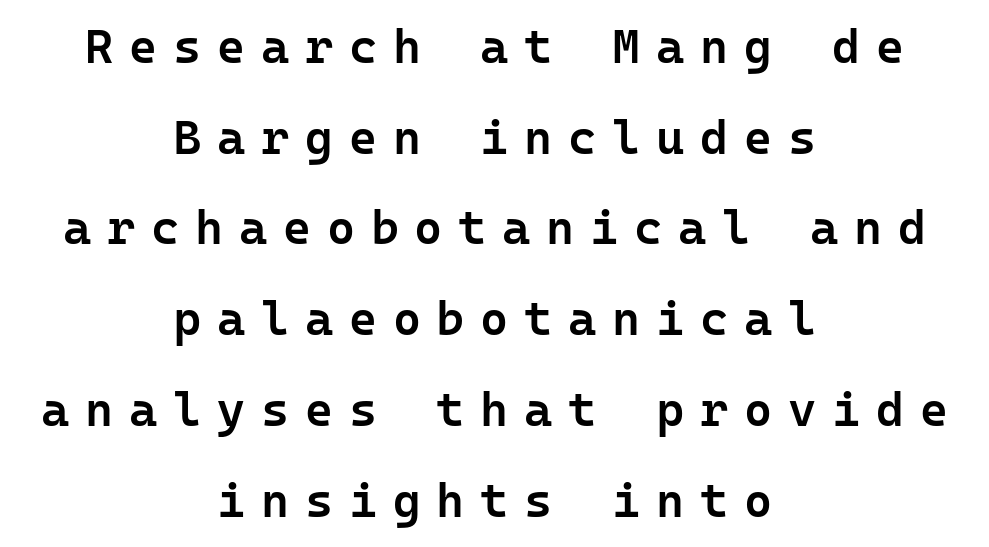
The image shows 48 px semibold sans-serif type, upright; set centered, line spacing 1.89x, unusually wide letter spacing (+0.33 em), not underlined; low stroke contrast and a medium x-height.
